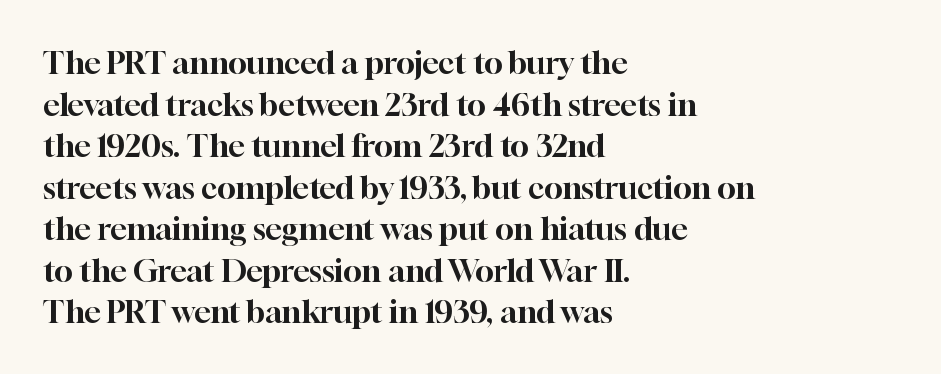
{"serif": "yes", "italic": "no", "width": "normal", "stroke_contrast": "high", "x_height": "medium", "monospaced": "no", "underline": "no", "align": "left", "line_spacing": "normal", "line_spacing_ratio": 1.34, "letter_spacing": "normal", "letter_spacing_em": 0.0, "glyph_px": 31}
